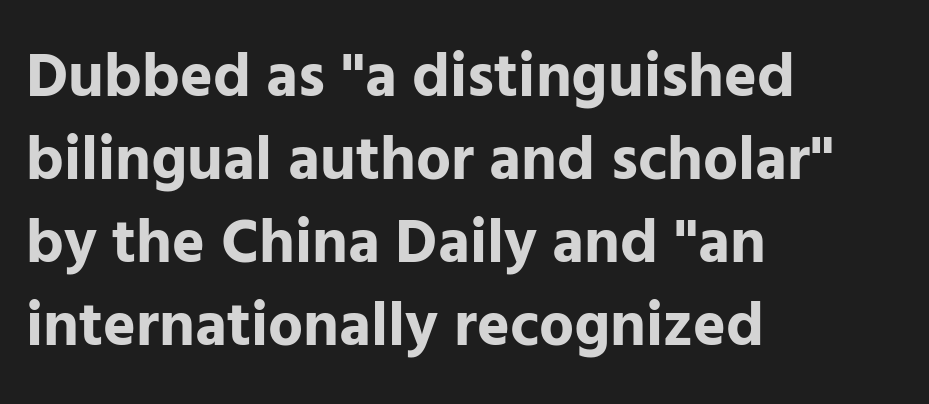
Q: Is the text bold? A: Yes.
Q: Is the text italic (slanted)? A: No, it is upright.
Q: Is the typeface a serif or a sans-serif typeface? A: Sans-serif.
Q: Is the text underlined? A: No.
Q: How is the paragraph aligned? A: Left-aligned.
Q: Is the spacing between letters normal or unusually wide? A: Normal.
Q: Is the spacing between lines tight, normal or loose? A: Normal.
Q: Width (condensed, normal, or wide)? A: Normal.
Q: Stroke contrast? A: Low.
Q: x-height? A: Medium.
Q: Monospaced? A: No.
